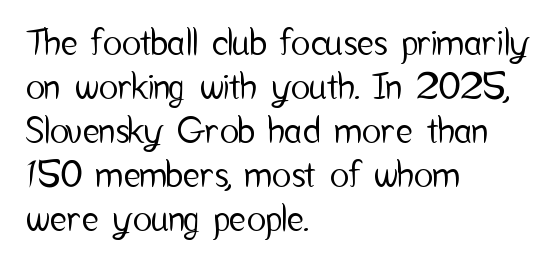
Q: Is the text italic (slanted)? A: No, it is upright.
Q: Is the typeface a serif or a sans-serif typeface? A: Sans-serif.
Q: Is the text underlined? A: No.
Q: How is the paragraph aligned? A: Left-aligned.
Q: Is the spacing between letters normal or unusually wide? A: Normal.
Q: Width (condensed, normal, or wide)? A: Condensed.
Q: Stroke contrast? A: Low.
Q: x-height? A: Medium.
Q: Monospaced? A: No.
